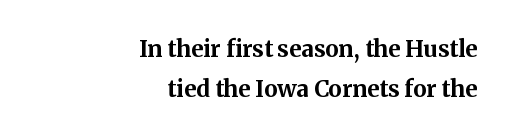
The image shows 23 px bold type, upright; set right-aligned, line spacing 1.74x, normal letter spacing, not underlined.
